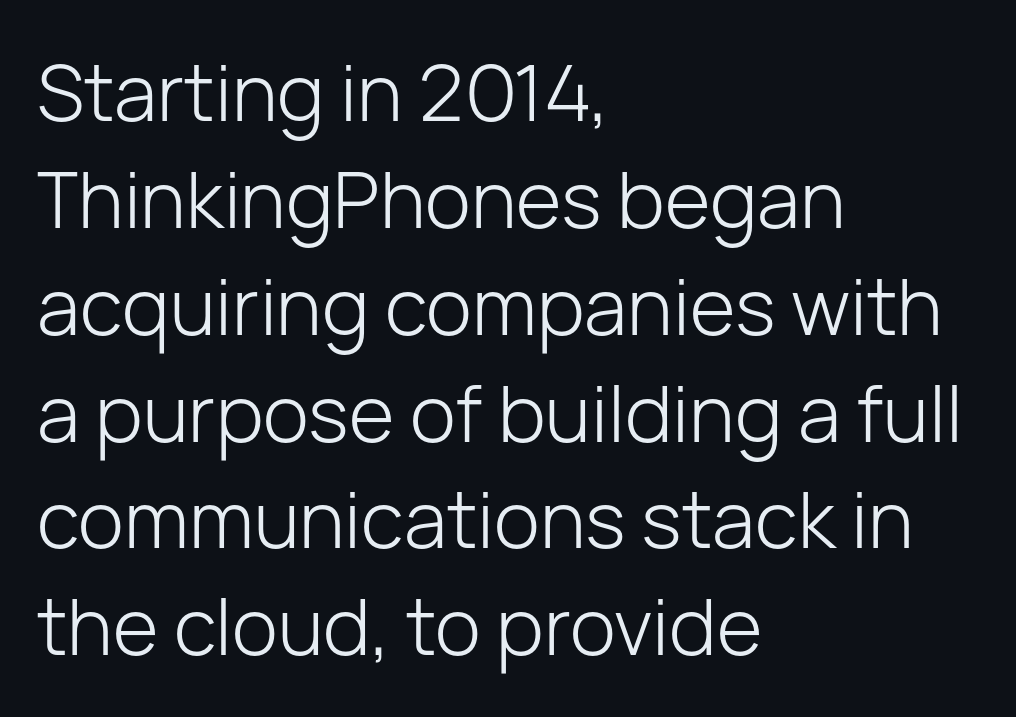
The image shows 78 px light sans-serif type, upright; set left-aligned, normal line spacing (1.37x), normal letter spacing, not underlined; low stroke contrast and a medium x-height.
